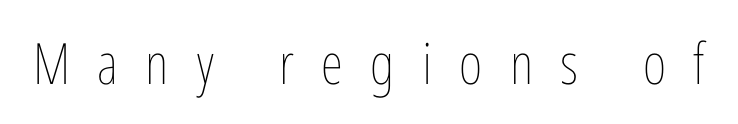
{"italic": "no", "bold": "no", "weight": "thin", "width": "condensed", "stroke_contrast": "low", "x_height": "medium", "monospaced": "no", "underline": "no", "letter_spacing": "wide", "letter_spacing_em": 0.48, "glyph_px": 57}
